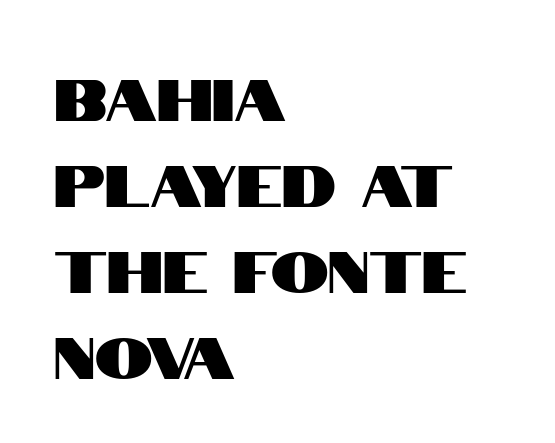
The image shows 58 px condensed sans-serif type, upright; set left-aligned, normal line spacing (1.48x), normal letter spacing, not underlined; high stroke contrast and a large x-height.
